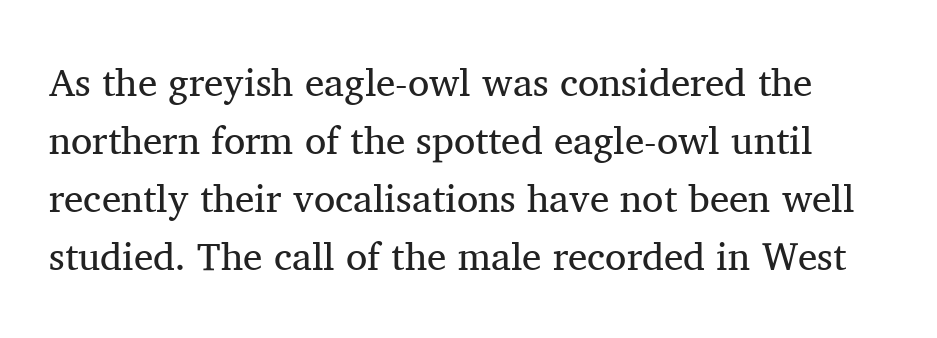
The image shows 39 px regular-weight serif type, upright; set normal line spacing (1.49x), normal letter spacing, not underlined; medium stroke contrast and a medium x-height.
